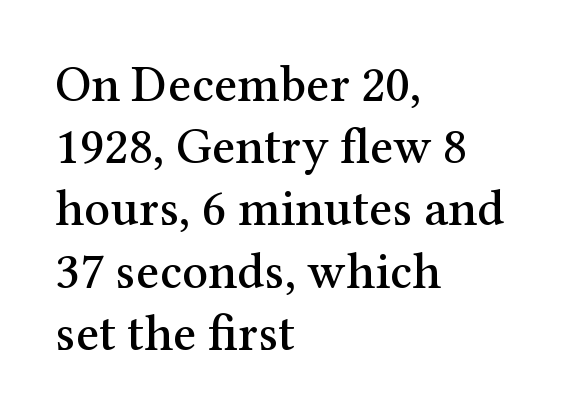
The image shows 51 px serif type, upright; set left-aligned, line spacing 1.22x, normal letter spacing, not underlined; medium stroke contrast and a medium x-height.
